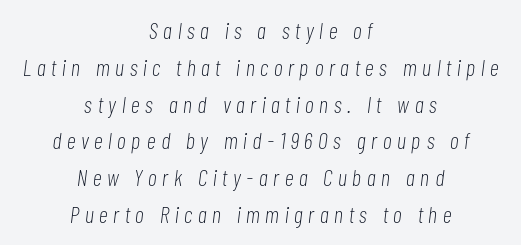
The image shows 23 px text type, italic (leaning right); set centered, normal line spacing (1.6x), unusually wide letter spacing (+0.25 em), not underlined.
